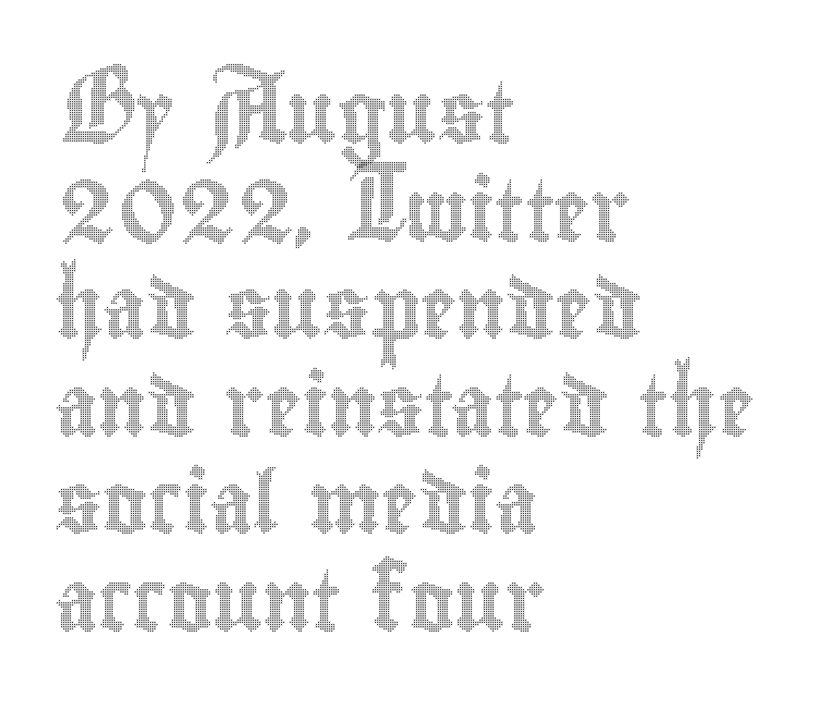
Q: Is the text italic (slanted)? A: No, it is upright.
Q: Is the text underlined? A: No.
Q: How is the paragraph aligned? A: Left-aligned.
Q: Is the spacing between letters normal or unusually wide? A: Normal.
Q: Is the spacing between lines tight, normal or loose? A: Normal.
Q: Width (condensed, normal, or wide)? A: Condensed.
Q: x-height? A: Small.
Q: Monospaced? A: No.
